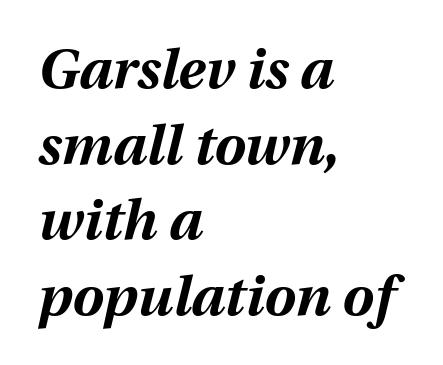
The image shows 56 px bold type, italic (leaning right); set left-aligned, normal line spacing (1.35x), normal letter spacing, not underlined; medium stroke contrast and a medium x-height.
